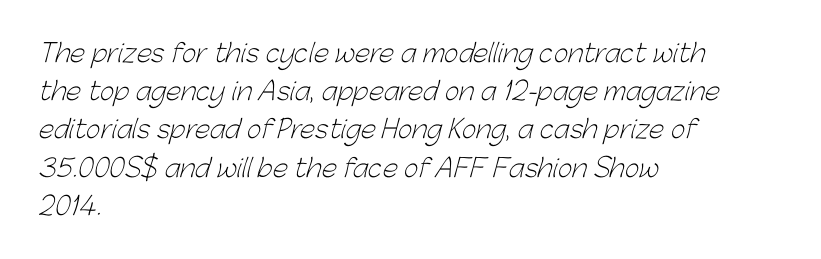
{"bold": "no", "underline": "no", "align": "left", "line_spacing": "normal", "line_spacing_ratio": 1.53, "letter_spacing": "normal", "letter_spacing_em": 0.0, "glyph_px": 25}
